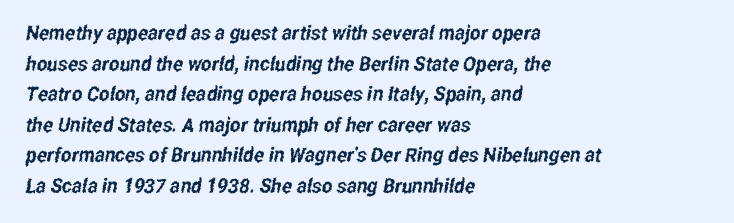
Q: Is the text underlined? A: No.
Q: How is the paragraph aligned? A: Left-aligned.
Q: Is the spacing between letters normal or unusually wide? A: Normal.
Q: Is the spacing between lines tight, normal or loose? A: Normal.
